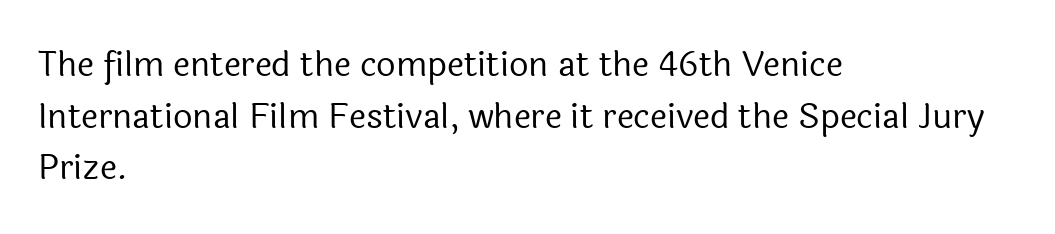
Quick note: not italic, upright. To sum up the face: it is a sans, with no serifs. The paragraph shown leans on its left margin. Each letter keeps its own natural width here, so spacing adapts to shape. Any mark beneath the type? The region is blank.
